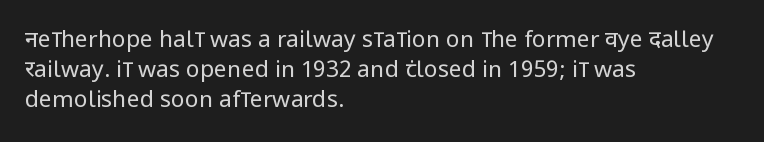
The lines are quadded left. The font sits on the lighter half of the weight spectrum, regular included. Tracking here is standard; glyphs follow each other at the usual distance. Italic? Not at all — the glyphs are vertical. Rule under the text: the space is simply empty.
